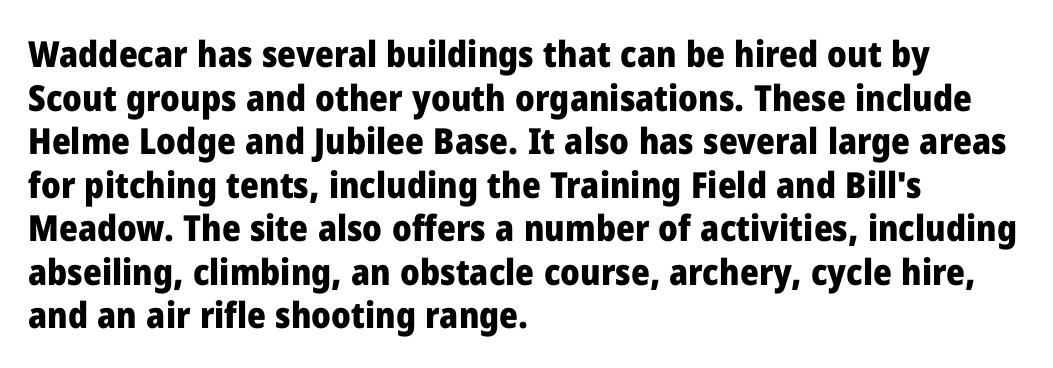
Q: Is the text bold? A: Yes.
Q: Is the text italic (slanted)? A: No, it is upright.
Q: Is the typeface a serif or a sans-serif typeface? A: Sans-serif.
Q: Is the text underlined? A: No.
Q: How is the paragraph aligned? A: Left-aligned.
Q: Is the spacing between letters normal or unusually wide? A: Normal.
Q: Width (condensed, normal, or wide)? A: Normal.
Q: Stroke contrast? A: Low.
Q: x-height? A: Medium.
Q: Monospaced? A: No.
